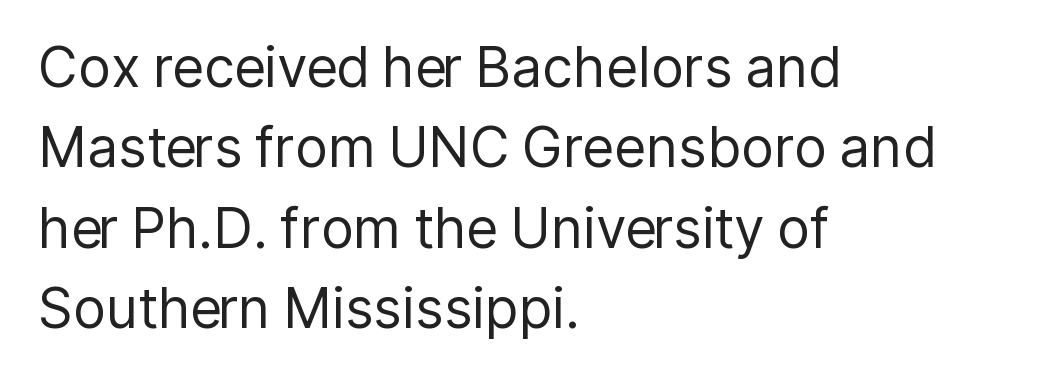
The image shows 55 px regular-weight sans-serif type, upright; set left-aligned, normal line spacing (1.46x), normal letter spacing, not underlined; low stroke contrast and a medium x-height.
